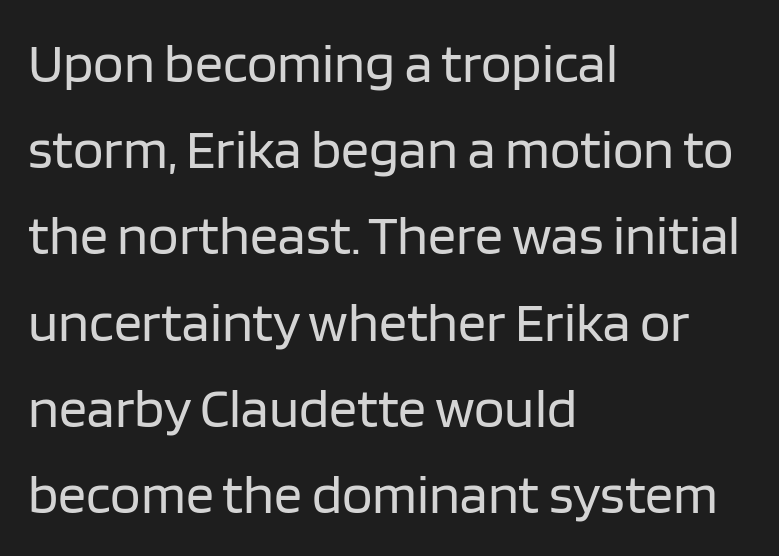
The image shows 56 px regular-weight sans-serif type, upright; set left-aligned, normal line spacing (1.54x), normal letter spacing, not underlined; low stroke contrast and a large x-height.
